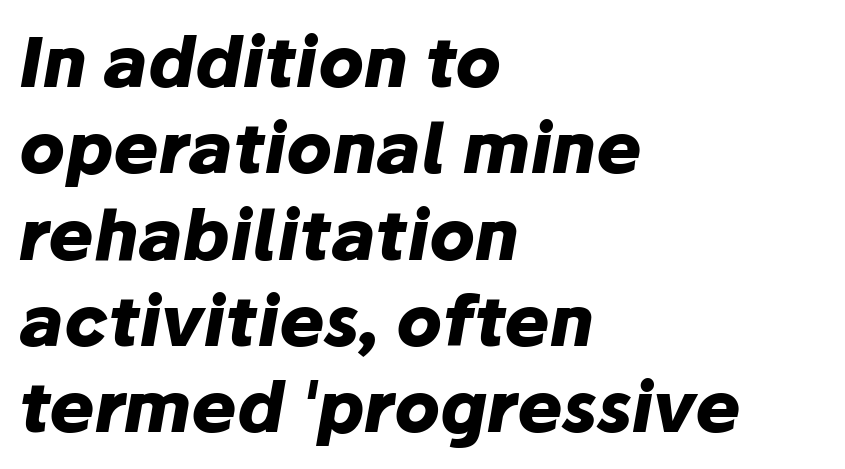
Q: Is the text bold? A: Yes.
Q: Is the text italic (slanted)? A: Yes, it leans right by about 10 degrees.
Q: Is the text underlined? A: No.
Q: How is the paragraph aligned? A: Left-aligned.
Q: Is the spacing between letters normal or unusually wide? A: Normal.
Q: Is the spacing between lines tight, normal or loose? A: Normal.
Q: Width (condensed, normal, or wide)? A: Normal.
Q: Stroke contrast? A: Low.
Q: x-height? A: Medium.
Q: Monospaced? A: No.
